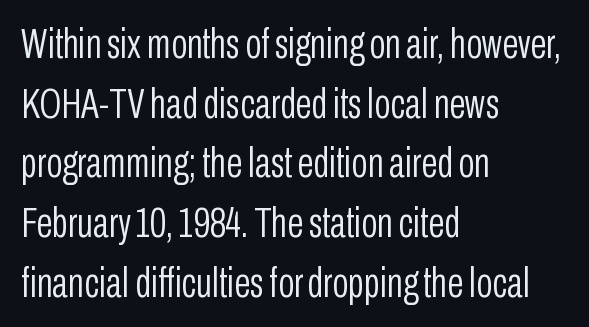
Stem width sits at or under what a default text font uses. Students, note that the glyphs here touch the page at normal intervals. Nope, no serifs anywhere on these letters. Normally led — the rows are evenly, conventionally spaced. Horizontally, the lines are justified to the leading edge only. A bare baseline throughout the passage.
